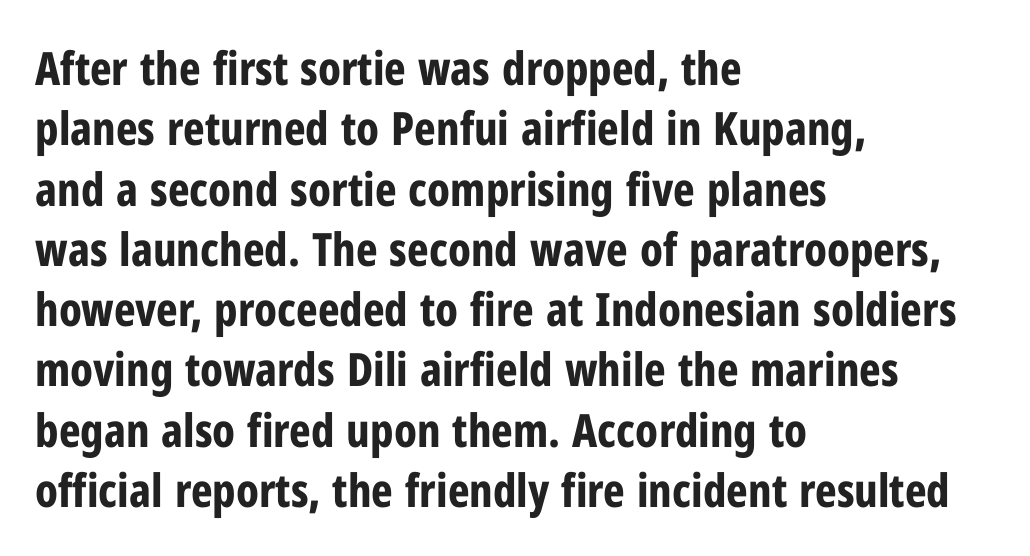
Q: Is the text bold? A: Yes.
Q: Is the text italic (slanted)? A: No, it is upright.
Q: Is the typeface a serif or a sans-serif typeface? A: Sans-serif.
Q: Is the text underlined? A: No.
Q: How is the paragraph aligned? A: Left-aligned.
Q: Is the spacing between letters normal or unusually wide? A: Normal.
Q: Is the spacing between lines tight, normal or loose? A: Normal.
Q: Width (condensed, normal, or wide)? A: Condensed.
Q: Stroke contrast? A: Low.
Q: x-height? A: Medium.
Q: Monospaced? A: No.
